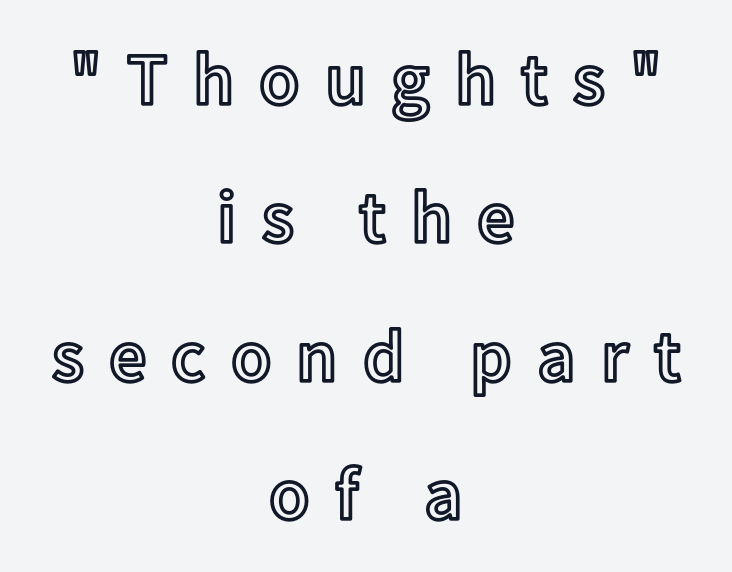
Q: Is the text italic (slanted)? A: No, it is upright.
Q: Is the text underlined? A: No.
Q: How is the paragraph aligned? A: Centered.
Q: Is the spacing between letters normal or unusually wide? A: Unusually wide.
Q: Width (condensed, normal, or wide)? A: Normal.
Q: x-height? A: Medium.
Q: Monospaced? A: No.
